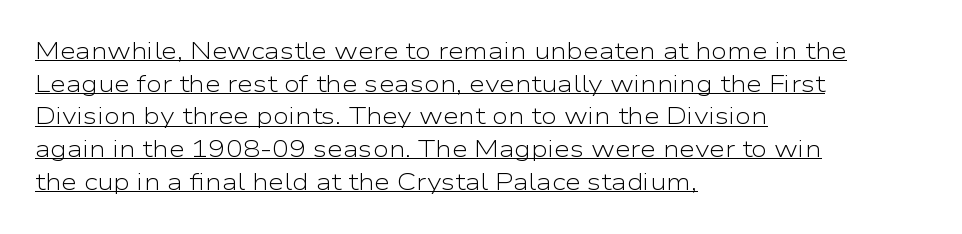
Q: Is the text bold? A: No.
Q: Is the text italic (slanted)? A: No, it is upright.
Q: Is the text underlined? A: Yes.
Q: How is the paragraph aligned? A: Left-aligned.
Q: Is the spacing between letters normal or unusually wide? A: Normal.
Q: Is the spacing between lines tight, normal or loose? A: Normal.
